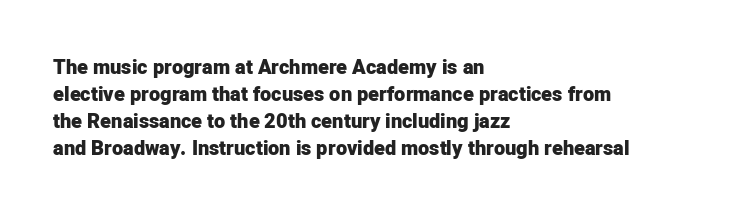
{"italic": "no", "bold": "yes", "underline": "no", "align": "left", "line_spacing": "normal", "line_spacing_ratio": 1.35, "letter_spacing": "normal", "letter_spacing_em": 0.0, "glyph_px": 20}
